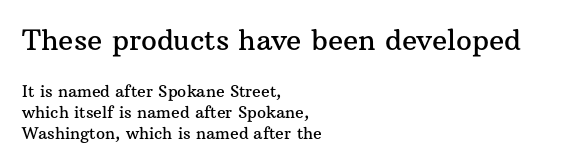
Line starts are locked; line ends wander. These lines are rendered in a variable-pitch font. The string is rendered with underlining switched off. This sample uses plain, unmodified letter spacing. It's the straight-up-and-down kind of type.
